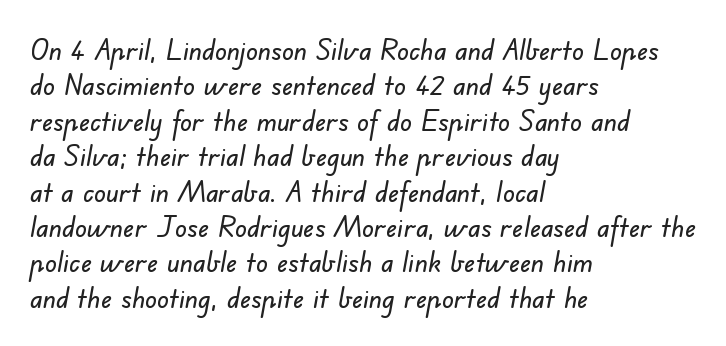
The image shows 29 px sans-serif type; set left-aligned, line spacing 1.22x, normal letter spacing, not underlined; low stroke contrast and a small x-height.
